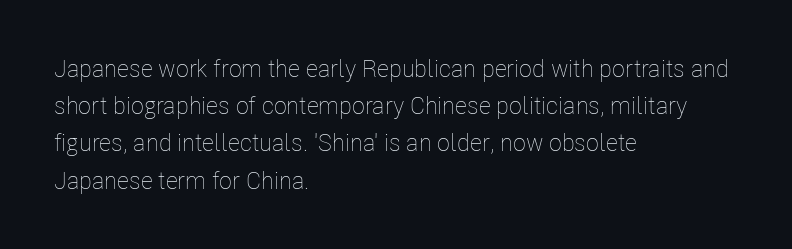
The image shows 24 px text type, upright; set left-aligned, normal line spacing (1.55x), normal letter spacing, not underlined.
